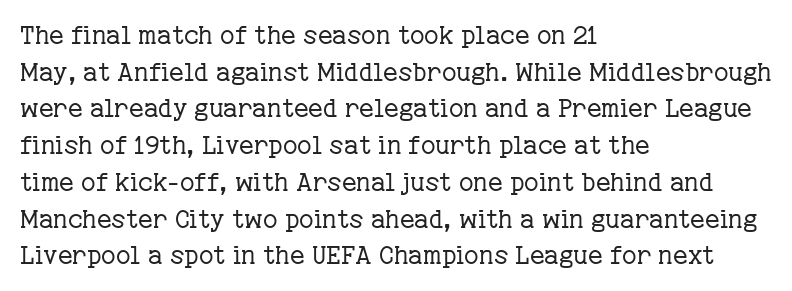
Q: Is the text bold? A: No.
Q: Is the text italic (slanted)? A: No, it is upright.
Q: Is the text underlined? A: No.
Q: How is the paragraph aligned? A: Left-aligned.
Q: Is the spacing between letters normal or unusually wide? A: Normal.
Q: Is the spacing between lines tight, normal or loose? A: Normal.
